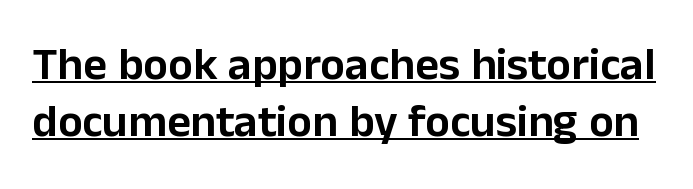
How are the letters spaced? Ordinarily, with no added tracking. The letters stand upright; this is a roman face. A typesetter would call this proportional, since set widths differ per character. Grotesque or geometric, the face here clearly has no serifs. The lettering is marked with a stroke running underneath it.
